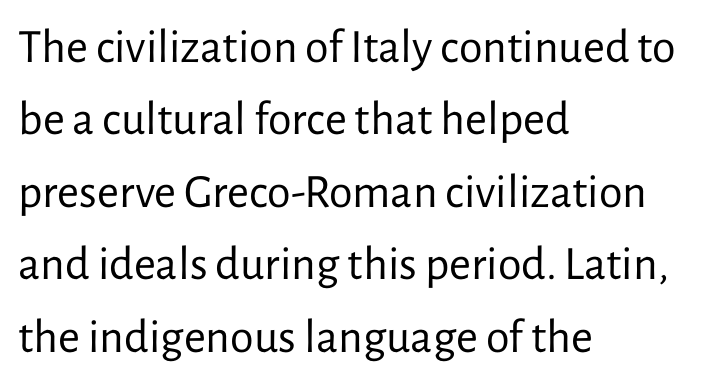
The image shows 48 px regular-weight sans-serif type, upright; set left-aligned, normal line spacing (1.51x), normal letter spacing, not underlined; low stroke contrast and a medium x-height.
